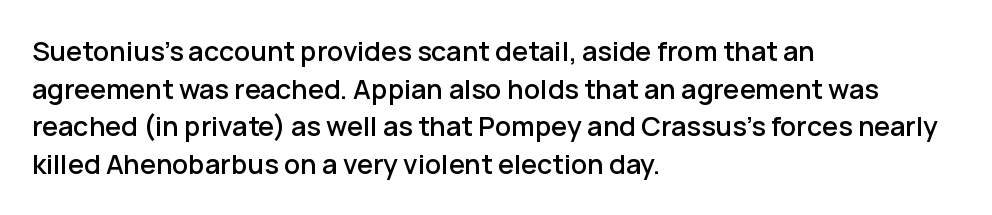
Plain, unruled lines of type. The lines in this sample share a left origin and differ only in where they stop. The specimen reads as upright at a glance. Letter spacing: default. If you measured baseline to baseline, you'd find a middling distance.
